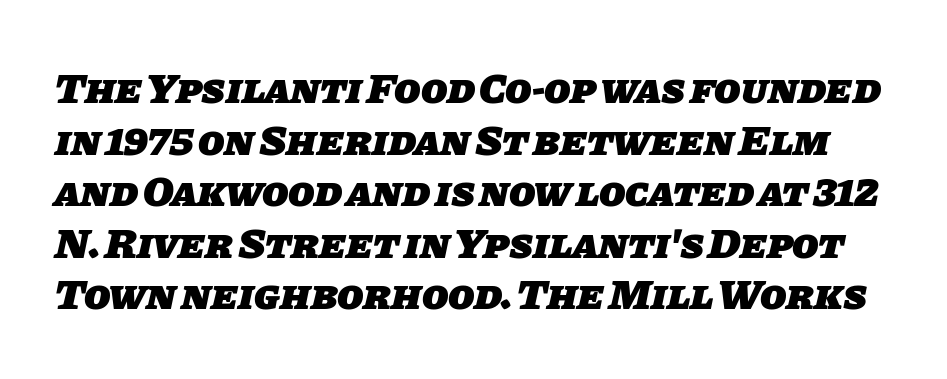
Q: Is the text bold? A: Yes.
Q: Is the typeface a serif or a sans-serif typeface? A: Serif.
Q: Is the text underlined? A: No.
Q: Is the spacing between letters normal or unusually wide? A: Normal.
Q: Width (condensed, normal, or wide)? A: Normal.
Q: Stroke contrast? A: Low.
Q: x-height? A: Large.
Q: Monospaced? A: No.
